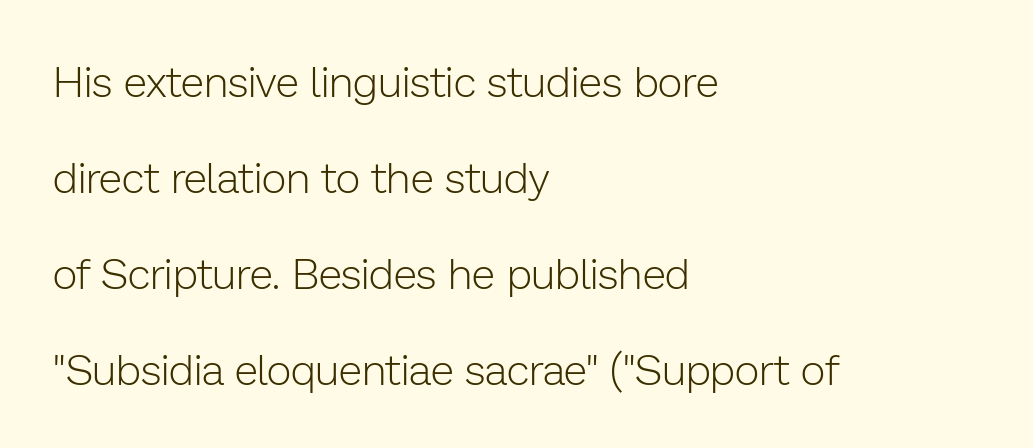
Honestly, there is no underline to notice here at all. Compared with typical paragraphs, the rows here are farther apart. Nothing sits at the stroke ends, so this counts as sans-serif. The compositor pushed each line to the left boundary.
